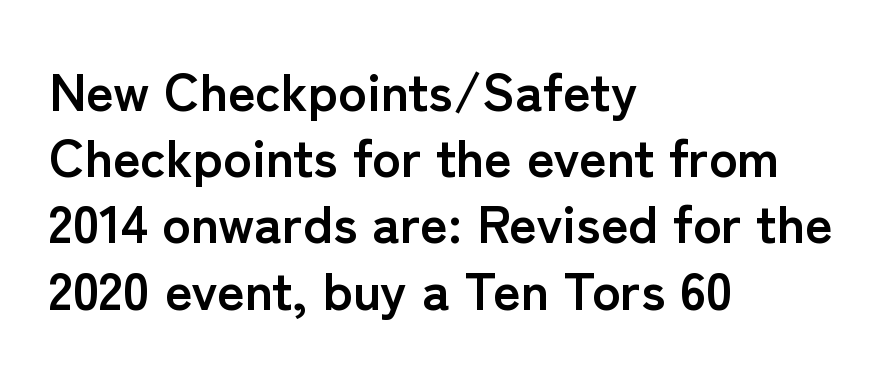
{"serif": "no", "italic": "no", "bold": "yes", "weight": "semibold", "width": "normal", "stroke_contrast": "low", "x_height": "medium", "monospaced": "no", "underline": "no", "align": "left", "line_spacing": "normal", "line_spacing_ratio": 1.25, "letter_spacing": "normal", "letter_spacing_em": 0.0, "glyph_px": 53}
